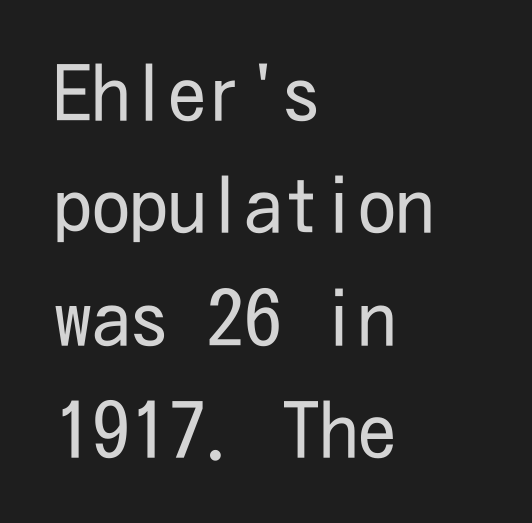
Students, note that the glyphs here touch the page at normal intervals. The weight tops out at a normal text grade. The lines sit at an ordinary, default distance from one another. A roman cut, with each character standing at attention. In terms of letterform style, serifs are entirely absent.
